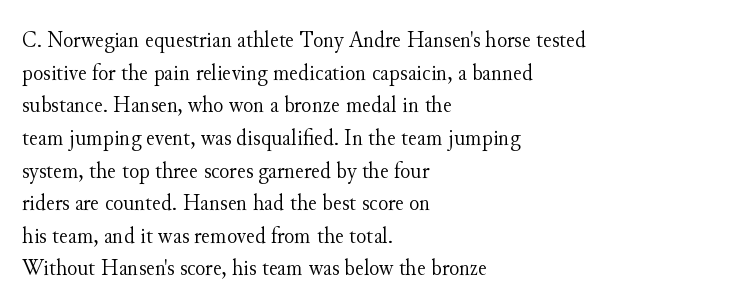
Plain, unruled lines of type. Ordinary non-slanted type is in use. Does extra space separate the letters? No, they use regular spacing. This is not heavy type; no bold has been used. These lines sit exactly where default settings would place them. Reading down the block, your eye returns to a fixed left position each line.
